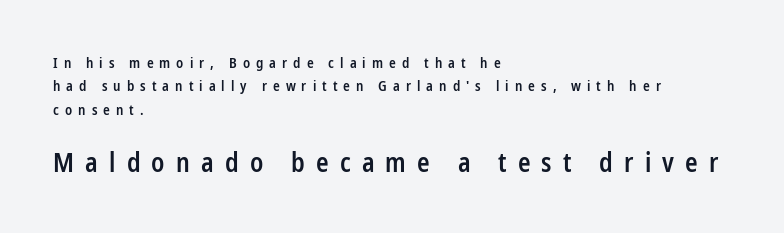
The image shows 26 px text type, upright; set left-aligned, normal line spacing (1.67x), unusually wide letter spacing (+0.43 em), not underlined; the second (bottom) block is 1.86x larger.
